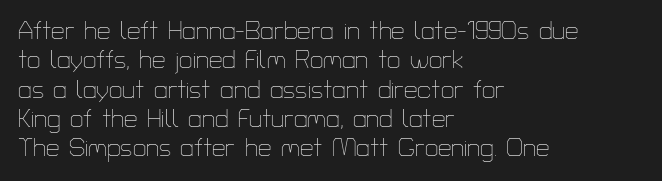
Q: Is the text bold? A: No.
Q: Is the text italic (slanted)? A: No, it is upright.
Q: Is the text underlined? A: No.
Q: How is the paragraph aligned? A: Left-aligned.
Q: Is the spacing between letters normal or unusually wide? A: Normal.
